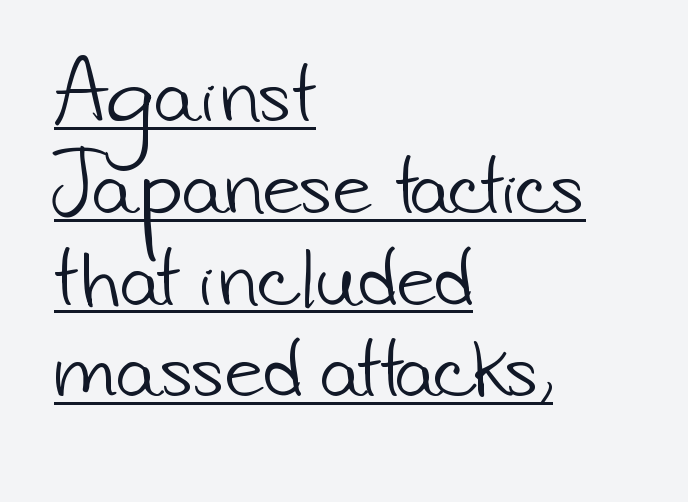
Q: Is the text bold? A: No.
Q: Is the typeface a serif or a sans-serif typeface? A: Sans-serif.
Q: Is the text underlined? A: Yes.
Q: How is the paragraph aligned? A: Left-aligned.
Q: Is the spacing between letters normal or unusually wide? A: Normal.
Q: Width (condensed, normal, or wide)? A: Normal.
Q: Stroke contrast? A: Low.
Q: x-height? A: Small.
Q: Monospaced? A: No.
